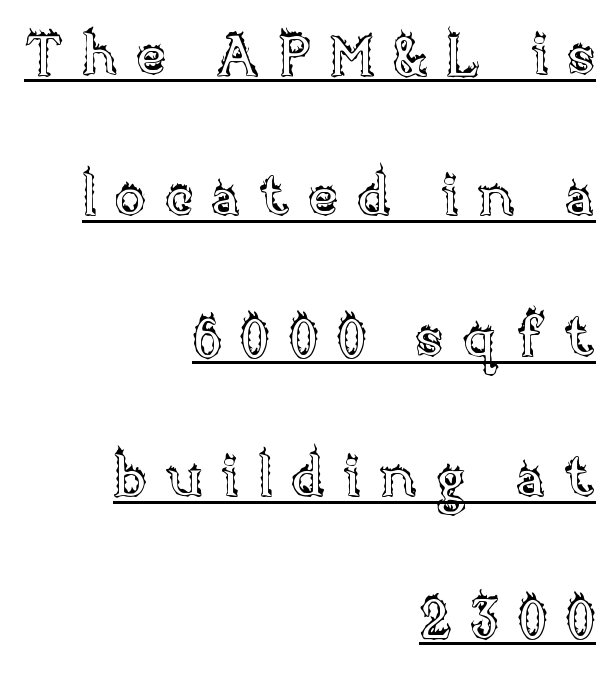
Q: Is the text italic (slanted)? A: No, it is upright.
Q: Is the text underlined? A: Yes.
Q: How is the paragraph aligned? A: Right-aligned.
Q: Is the spacing between letters normal or unusually wide? A: Unusually wide.
Q: Is the spacing between lines tight, normal or loose? A: Loose.
Q: Width (condensed, normal, or wide)? A: Normal.
Q: x-height? A: Large.
Q: Monospaced? A: No.
